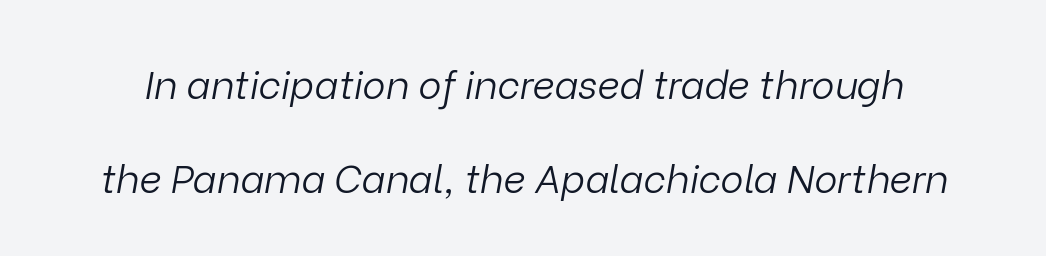
Q: Is the text bold? A: No.
Q: Is the text italic (slanted)? A: Yes, it leans right by about 9 degrees.
Q: Is the text underlined? A: No.
Q: Is the spacing between letters normal or unusually wide? A: Normal.
Q: Is the spacing between lines tight, normal or loose? A: Loose.
Q: Width (condensed, normal, or wide)? A: Normal.
Q: Stroke contrast? A: Low.
Q: x-height? A: Medium.
Q: Monospaced? A: No.
